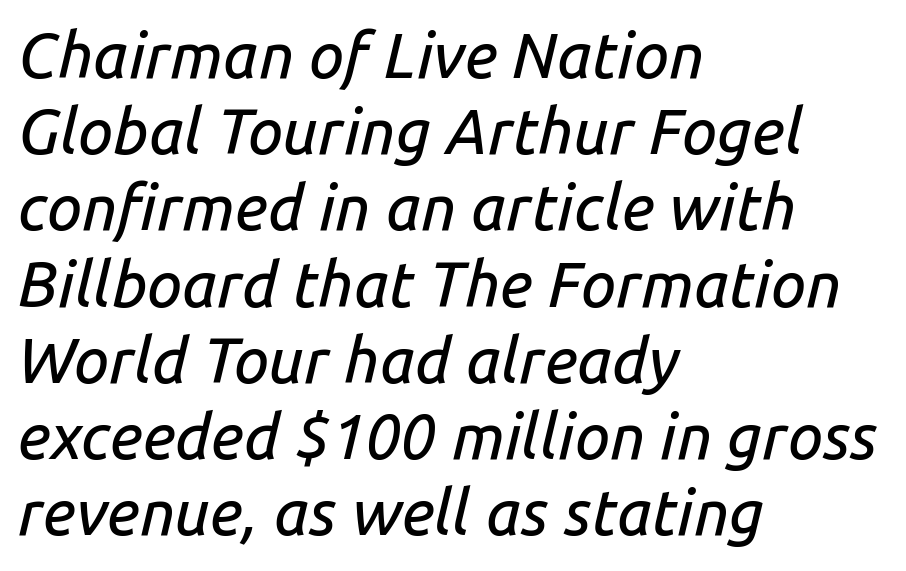
Q: Is the text italic (slanted)? A: Yes, it leans right by about 14 degrees.
Q: Is the text underlined? A: No.
Q: How is the paragraph aligned? A: Left-aligned.
Q: Is the spacing between letters normal or unusually wide? A: Normal.
Q: Width (condensed, normal, or wide)? A: Normal.
Q: Stroke contrast? A: Low.
Q: x-height? A: Medium.
Q: Monospaced? A: No.
